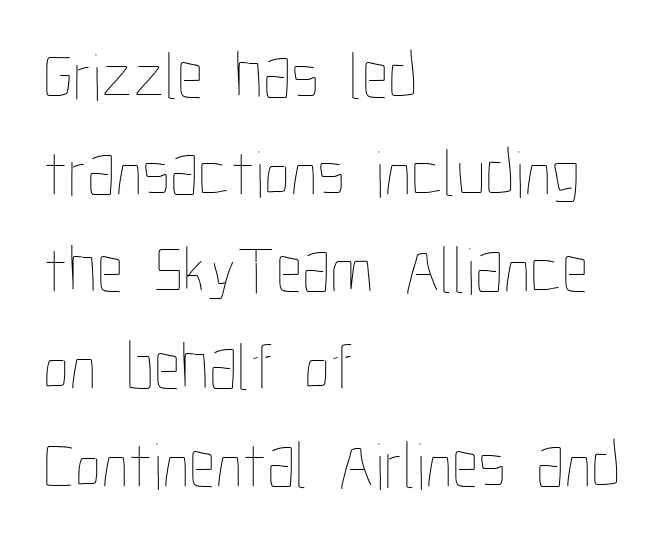
{"italic": "no", "bold": "no", "weight": "thin", "width": "condensed", "stroke_contrast": "low", "x_height": "medium", "monospaced": "no", "underline": "no", "align": "left", "line_spacing": "normal", "line_spacing_ratio": 1.45, "letter_spacing": "normal", "letter_spacing_em": 0.0, "glyph_px": 67}
